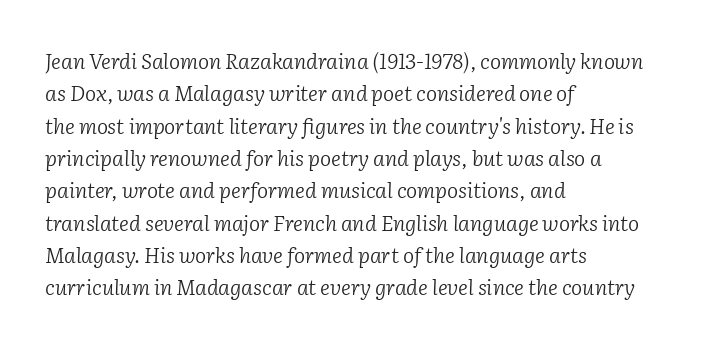
{"italic": "yes", "lean": "right", "slant_degrees": 2, "bold": "no", "underline": "no", "align": "left", "line_spacing": "normal", "line_spacing_ratio": 1.54, "letter_spacing": "normal", "letter_spacing_em": 0.0, "glyph_px": 21}
